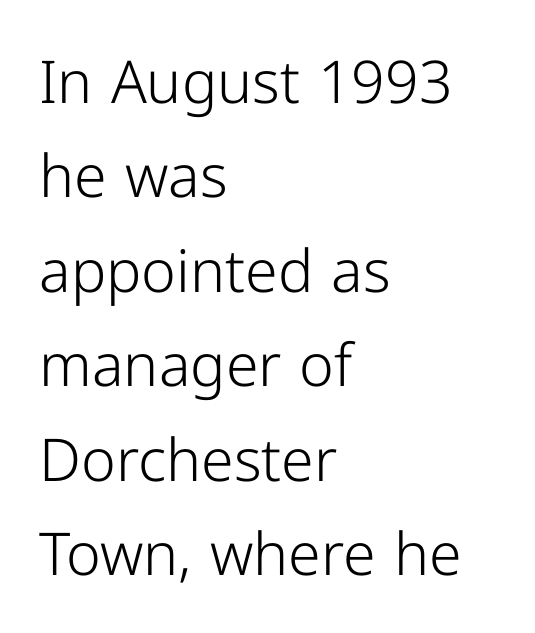
Q: Is the text bold? A: No.
Q: Is the text italic (slanted)? A: No, it is upright.
Q: Is the typeface a serif or a sans-serif typeface? A: Sans-serif.
Q: Is the text underlined? A: No.
Q: How is the paragraph aligned? A: Left-aligned.
Q: Is the spacing between letters normal or unusually wide? A: Normal.
Q: Is the spacing between lines tight, normal or loose? A: Normal.
Q: Width (condensed, normal, or wide)? A: Normal.
Q: Stroke contrast? A: Low.
Q: x-height? A: Medium.
Q: Monospaced? A: No.
